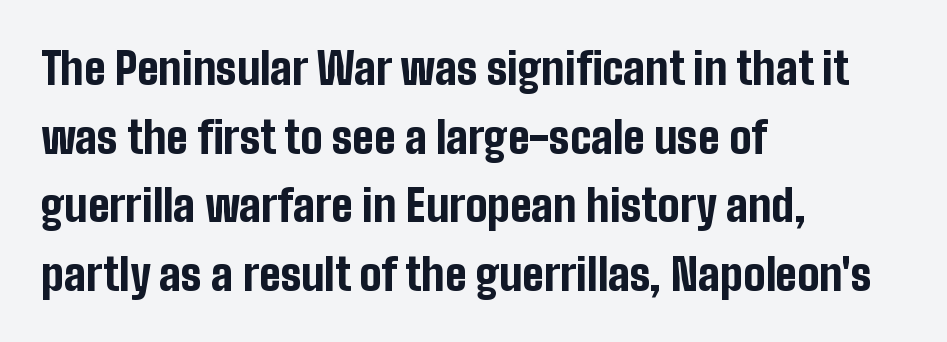
{"serif": "no", "italic": "no", "bold": "yes", "weight": "bold", "width": "condensed", "stroke_contrast": "low", "x_height": "medium", "monospaced": "no", "underline": "no", "align": "left", "line_spacing": "normal", "line_spacing_ratio": 1.56, "letter_spacing": "normal", "letter_spacing_em": 0.0, "glyph_px": 44}
